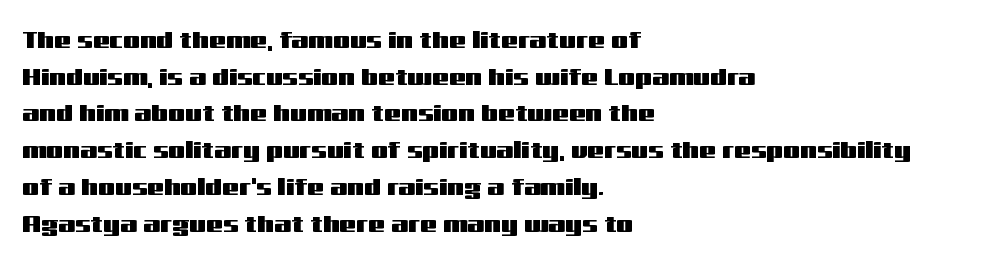
Unlike italic type, these characters show no tilt at all. Glyph-to-glyph distance matches everyday printed text. The line-height multiplier appears to be the usual default. The rag falls on the right side of this text block.
